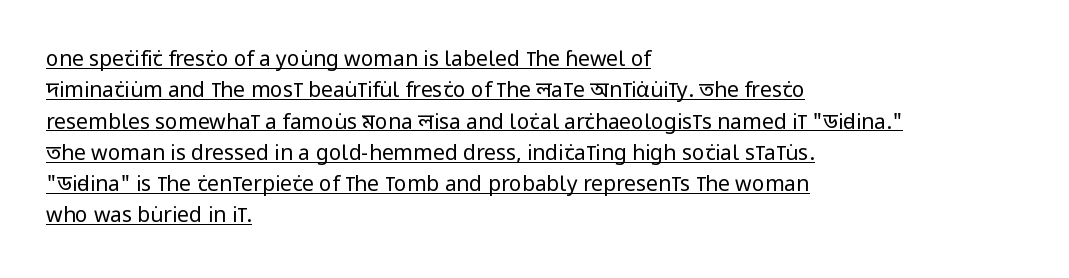
{"italic": "no", "bold": "no", "underline": "yes", "align": "left", "line_spacing": "normal", "line_spacing_ratio": 1.49, "letter_spacing": "normal", "letter_spacing_em": 0.0, "glyph_px": 21}
